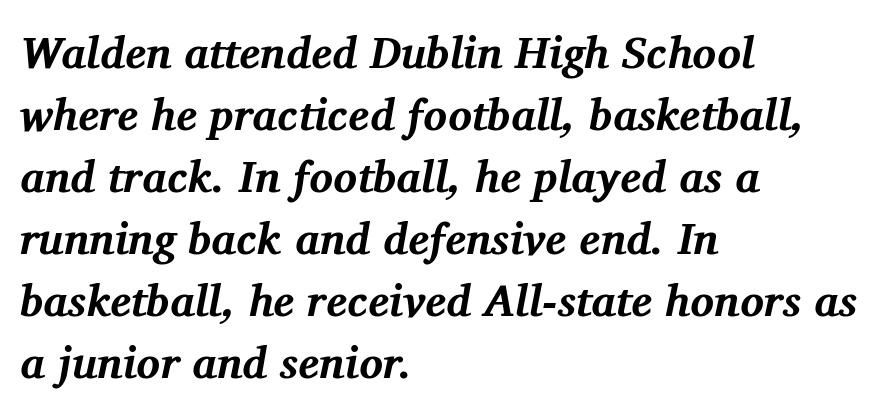
{"serif": "yes", "italic": "yes", "lean": "right", "slant_degrees": 11, "bold": "yes", "weight": "bold", "width": "normal", "stroke_contrast": "medium", "x_height": "medium", "monospaced": "no", "underline": "no", "align": "left", "line_spacing": "normal", "line_spacing_ratio": 1.41, "letter_spacing": "normal", "letter_spacing_em": 0.0, "glyph_px": 44}
